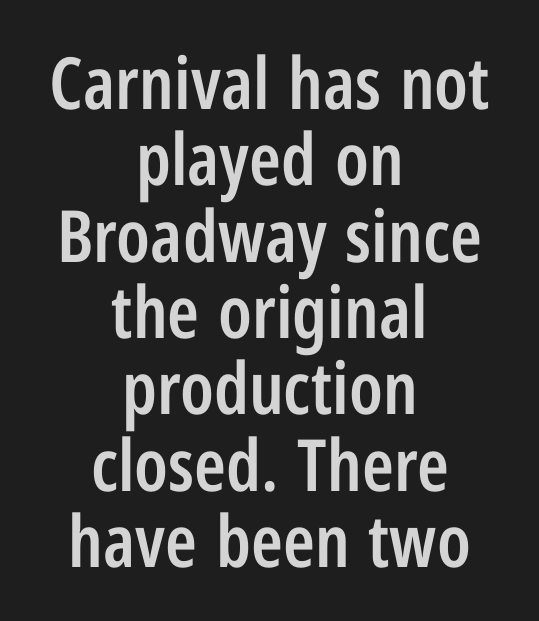
Q: Is the text bold? A: Semi-bold.
Q: Is the text italic (slanted)? A: No, it is upright.
Q: Is the typeface a serif or a sans-serif typeface? A: Sans-serif.
Q: Is the text underlined? A: No.
Q: How is the paragraph aligned? A: Centered.
Q: Is the spacing between letters normal or unusually wide? A: Normal.
Q: Is the spacing between lines tight, normal or loose? A: Tight.
Q: Width (condensed, normal, or wide)? A: Condensed.
Q: Stroke contrast? A: Low.
Q: x-height? A: Medium.
Q: Monospaced? A: No.
